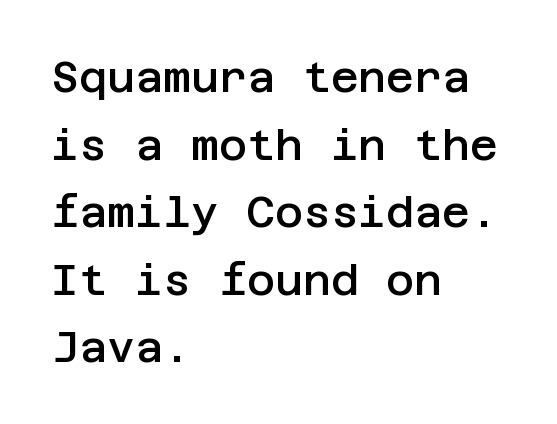
Words float on clear page, feet unadorned. Unlike italic type, these characters show no tilt at all. Reading down the block, your eye returns to a fixed left position each line. Rows of type keep a routine distance in the vertical direction.
